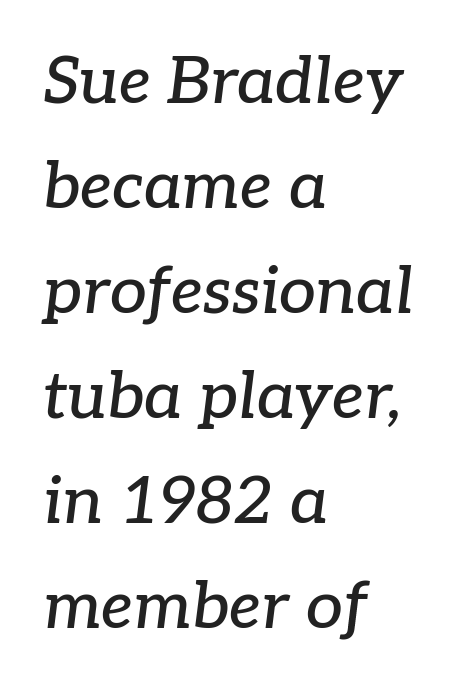
The rendering keeps characters at their native spacing. Spacing verdict: proportional, widths tailored to each character. The space beneath each line is pristine and unruled. The vertical gap from one line to the next is medium. Would a proofreader flag this as italicized? Yes.
